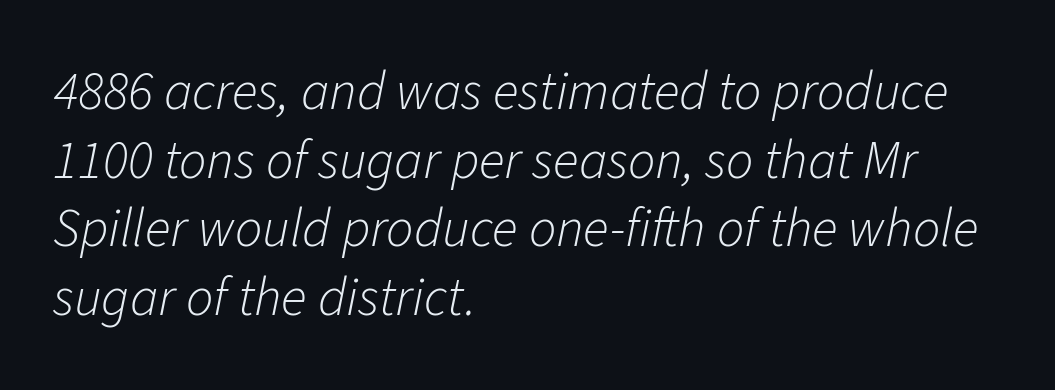
{"italic": "yes", "lean": "right", "slant_degrees": 11, "bold": "no", "weight": "light", "width": "normal", "stroke_contrast": "low", "x_height": "medium", "monospaced": "no", "underline": "no", "align": "left", "line_spacing": "normal", "line_spacing_ratio": 1.27, "letter_spacing": "normal", "letter_spacing_em": 0.0, "glyph_px": 54}
